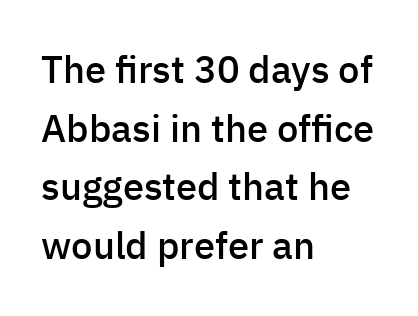
These words are printed semibold, heavier than regular yet not bold. If you drew a ruler down the left edge, every line would touch it. The passage shown is not underscored anywhere. Regarding leading, the lines here are spaced in the standard way. Ordinary non-slanted type is in use.
